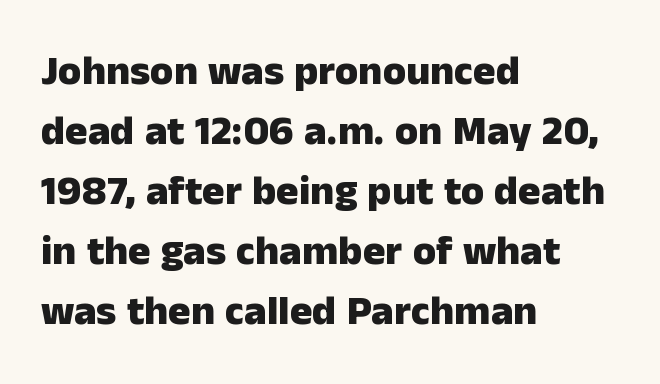
These lines are composed in type without serifs. Students, this is bold: see how much ink each stroke carries. This is the regular roman posture of the typeface. Baseline-to-baseline distance is the conventional proportion of letter height. Leftover space on each line is placed entirely after the last word.
